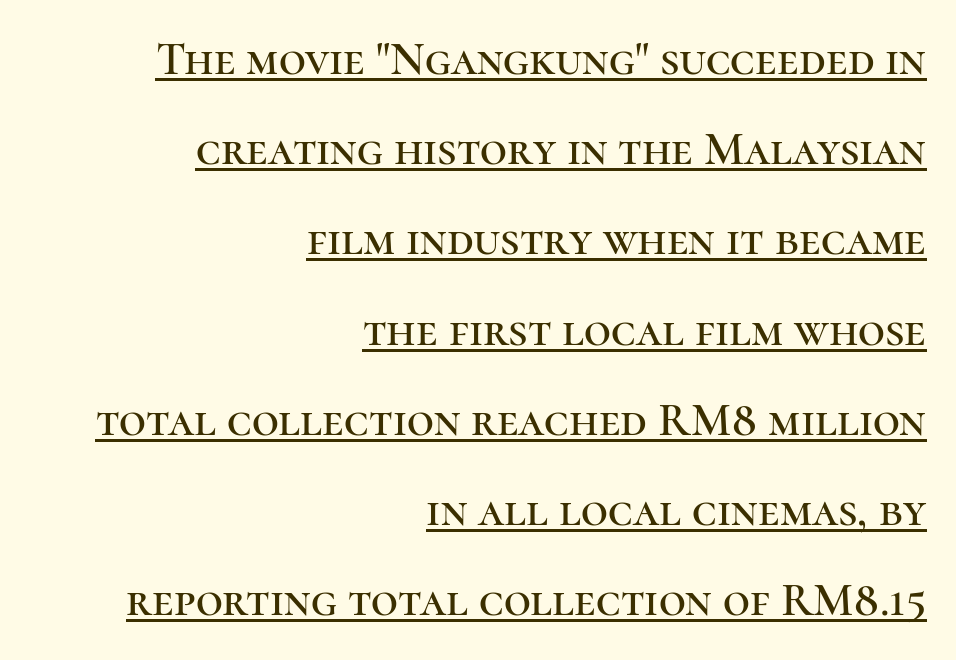
The image shows 47 px serif type, upright; set right-aligned, loose line spacing (1.92x), normal letter spacing, underlined; high stroke contrast and a medium x-height.
